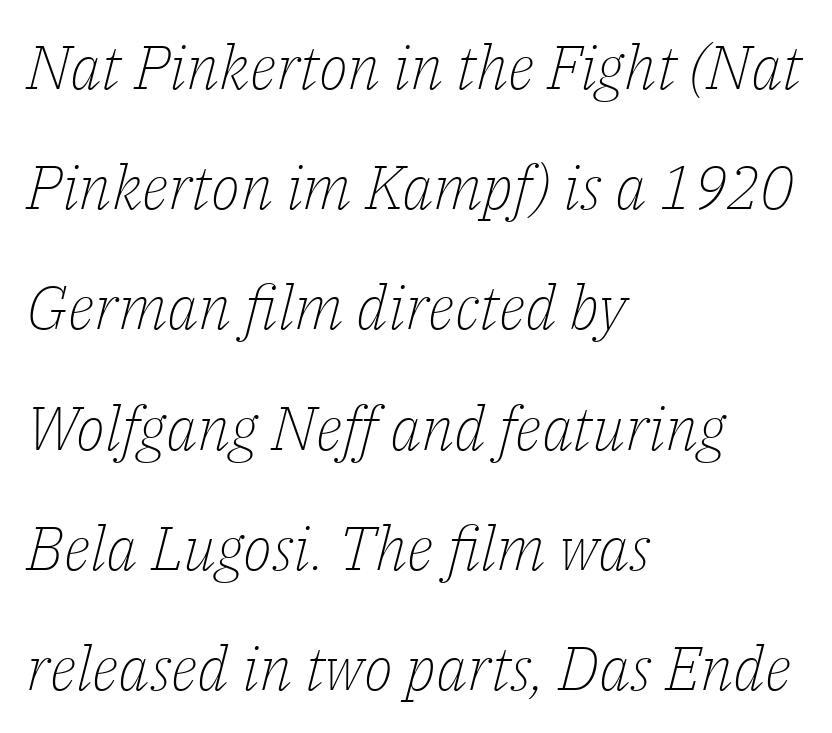
Line beginnings align vertically; line endings do not. Each letter keeps its own natural width here, so spacing adapts to shape. Font category for this specimen: serif. Vertically, the passage feels expansive, rows floating well apart.
